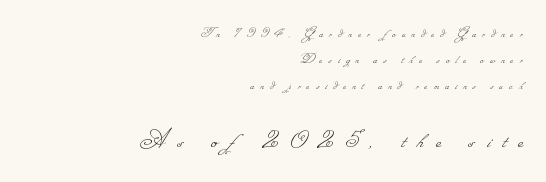
{"bold": "no", "underline": "no", "align": "right", "line_spacing_ratio": 1.84, "letter_spacing": "wide", "letter_spacing_em": 0.46, "larger_block": "second", "size_ratio": 1.93, "glyph_px": 27}
